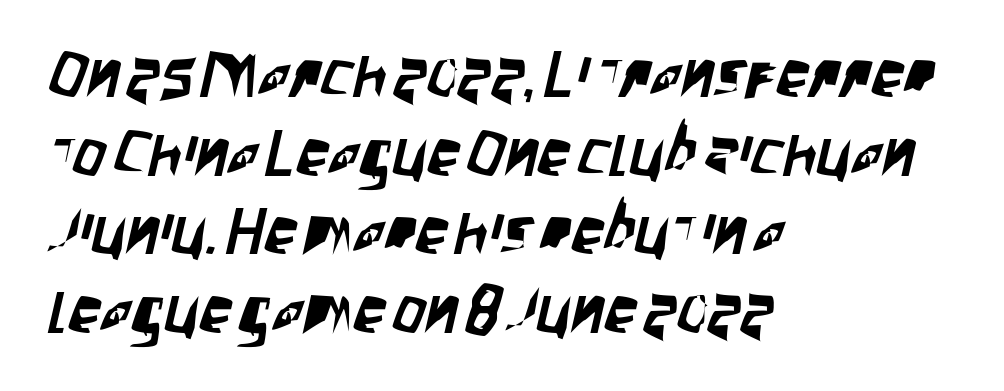
Q: Is the typeface a serif or a sans-serif typeface? A: Sans-serif.
Q: Is the text underlined? A: No.
Q: How is the paragraph aligned? A: Left-aligned.
Q: Is the spacing between letters normal or unusually wide? A: Normal.
Q: Width (condensed, normal, or wide)? A: Condensed.
Q: Stroke contrast? A: Low.
Q: x-height? A: Large.
Q: Monospaced? A: No.
